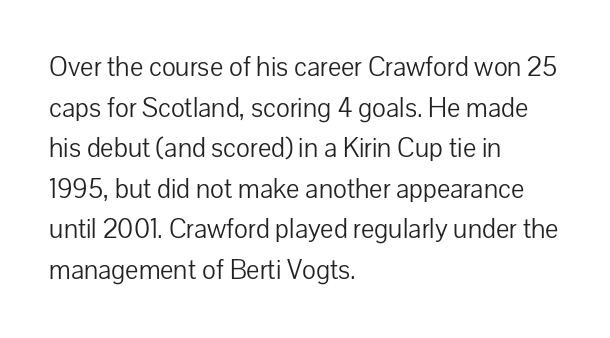
Q: Is the text bold? A: No.
Q: Is the text italic (slanted)? A: No, it is upright.
Q: Is the typeface a serif or a sans-serif typeface? A: Sans-serif.
Q: Is the text underlined? A: No.
Q: How is the paragraph aligned? A: Left-aligned.
Q: Is the spacing between letters normal or unusually wide? A: Normal.
Q: Is the spacing between lines tight, normal or loose? A: Normal.
Q: Width (condensed, normal, or wide)? A: Normal.
Q: Stroke contrast? A: Low.
Q: x-height? A: Medium.
Q: Monospaced? A: No.
